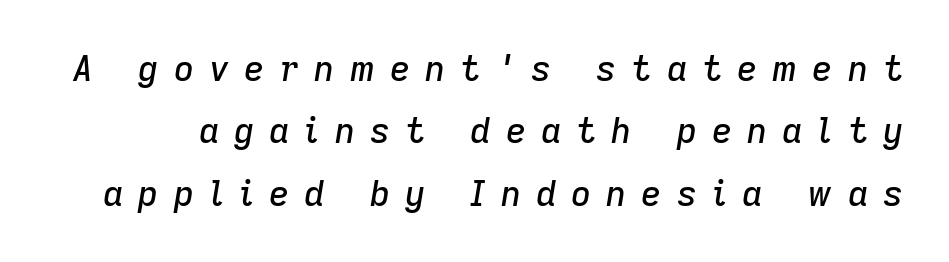
{"italic": "yes", "lean": "right", "slant_degrees": 9, "width": "normal", "stroke_contrast": "low", "x_height": "medium", "monospaced": "no", "underline": "no", "line_spacing_ratio": 1.78, "letter_spacing": "wide", "letter_spacing_em": 0.43, "glyph_px": 35}
